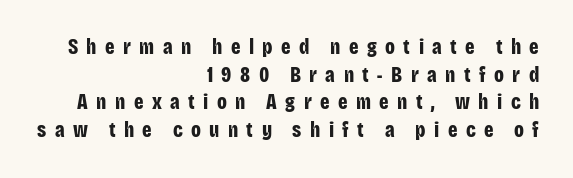
The image shows 21 px bold type, upright; set right-aligned, normal line spacing (1.32x), unusually wide letter spacing (+0.4 em), not underlined.
